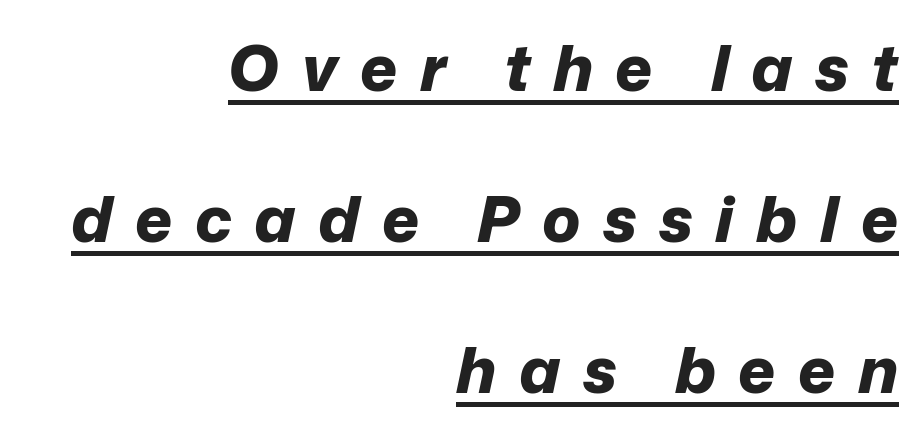
You could fit nearly another row in the gap between these rows. The typesetter chose a ragged-left arrangement here. The passage shown leans; its letterforms are oblique. Character widths vary here, with narrow letters taking less room than wide ones. Has an underline been added? It has. Its strokes are broad and dark, the hallmark of bold type.
